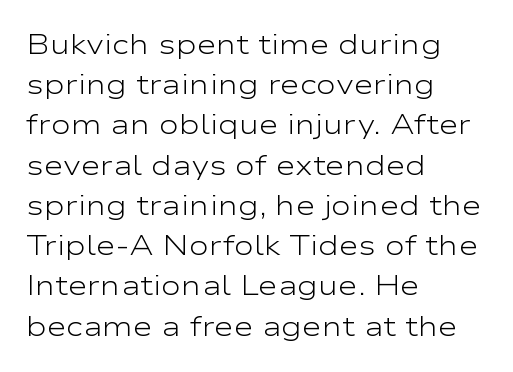
Q: Is the text bold? A: No.
Q: Is the text italic (slanted)? A: No, it is upright.
Q: Is the text underlined? A: No.
Q: How is the paragraph aligned? A: Left-aligned.
Q: Is the spacing between letters normal or unusually wide? A: Normal.
Q: Is the spacing between lines tight, normal or loose? A: Normal.
